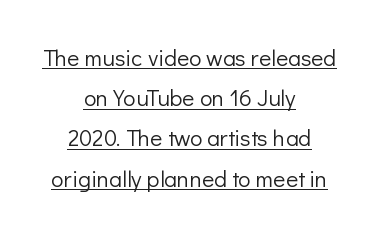
In terms of posture, this sample is upright. Each word holds together tightly as a unit, with standard inter-letter gaps. Glance below the letters and you will spot a drawn line. This is not heavy type; no bold has been used. Leftover space on each line is divided equally before and after the words.
